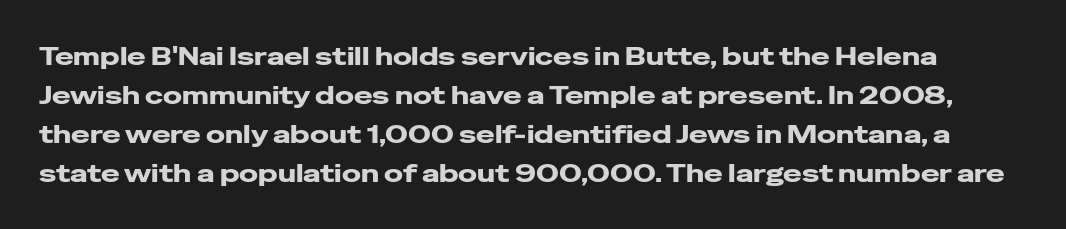
{"italic": "no", "bold": "yes", "underline": "no", "line_spacing": "normal", "line_spacing_ratio": 1.56, "letter_spacing": "normal", "letter_spacing_em": 0.0, "glyph_px": 25}
